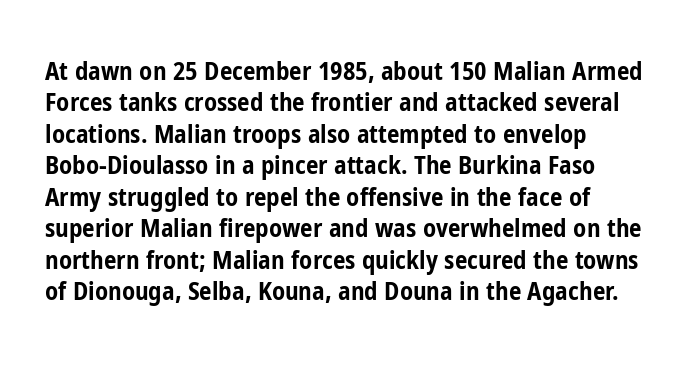
Q: Is the text bold? A: Yes.
Q: Is the text italic (slanted)? A: No, it is upright.
Q: Is the text underlined? A: No.
Q: How is the paragraph aligned? A: Left-aligned.
Q: Is the spacing between letters normal or unusually wide? A: Normal.
Q: Is the spacing between lines tight, normal or loose? A: Normal.
